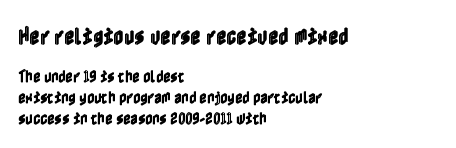
The image shows 20 px text type, upright; set left-aligned, normal line spacing (1.5x), normal letter spacing, not underlined; the first (top) block is 1.43x larger.
